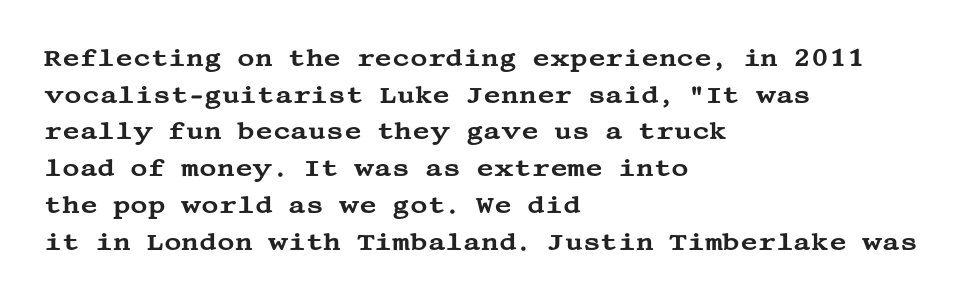
The image shows 24 px text type, upright; set left-aligned, normal line spacing (1.53x), normal letter spacing, not underlined.
